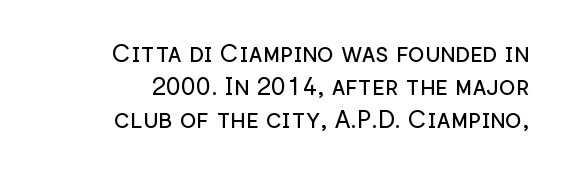
{"italic": "no", "bold": "no", "underline": "no", "align": "right", "line_spacing": "normal", "line_spacing_ratio": 1.32, "letter_spacing": "normal", "letter_spacing_em": 0.0, "glyph_px": 25}
